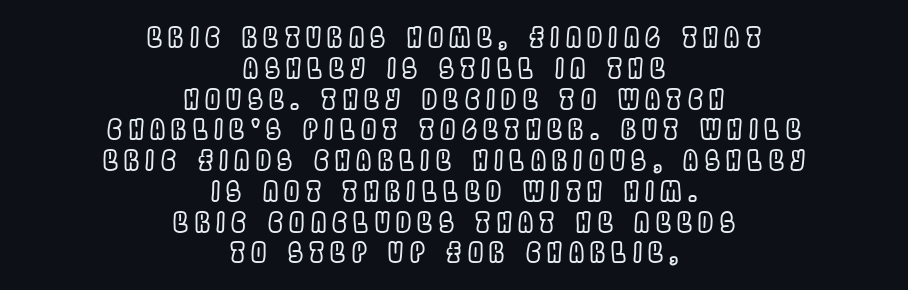
The image shows 27 px text type, upright; set centered, tight line spacing (1.14x), unusually wide letter spacing (+0.23 em), not underlined.
